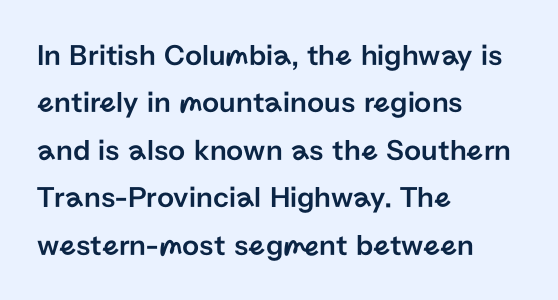
{"serif": "no", "italic": "no", "width": "normal", "stroke_contrast": "low", "x_height": "medium", "monospaced": "no", "underline": "no", "align": "left", "line_spacing": "normal", "line_spacing_ratio": 1.58, "letter_spacing": "normal", "letter_spacing_em": 0.0, "glyph_px": 30}
